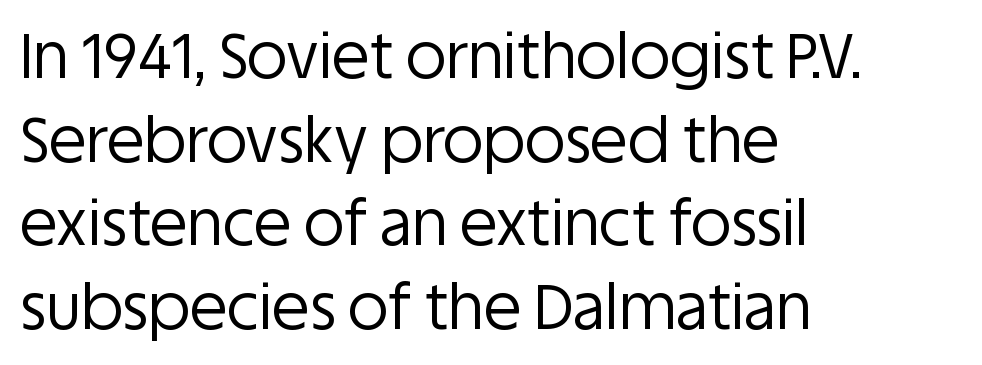
Q: Is the text bold? A: No.
Q: Is the text italic (slanted)? A: No, it is upright.
Q: Is the typeface a serif or a sans-serif typeface? A: Sans-serif.
Q: Is the text underlined? A: No.
Q: How is the paragraph aligned? A: Left-aligned.
Q: Is the spacing between letters normal or unusually wide? A: Normal.
Q: Is the spacing between lines tight, normal or loose? A: Normal.
Q: Width (condensed, normal, or wide)? A: Normal.
Q: Stroke contrast? A: Low.
Q: x-height? A: Large.
Q: Monospaced? A: No.
